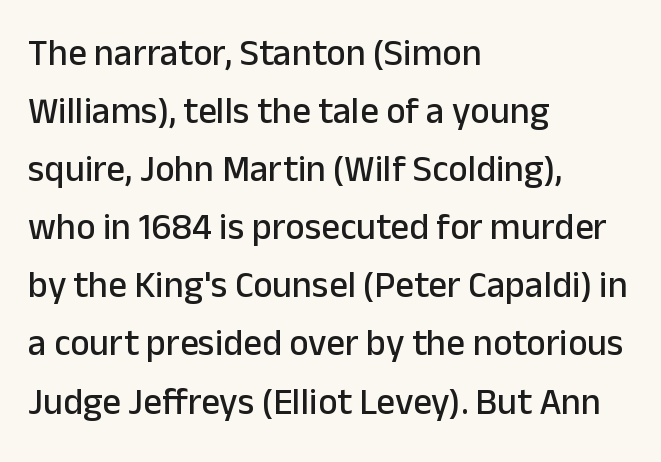
The image shows 37 px sans-serif type, upright; set left-aligned, normal line spacing (1.57x), normal letter spacing, not underlined; low stroke contrast and a medium x-height.
